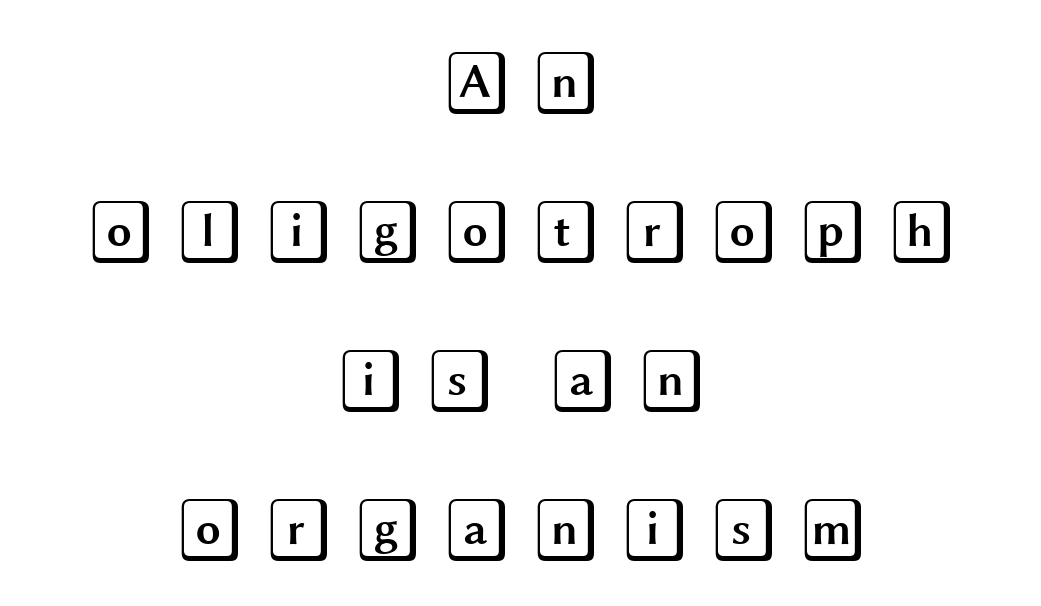
Q: Is the text italic (slanted)? A: No, it is upright.
Q: Is the text underlined? A: No.
Q: How is the paragraph aligned? A: Centered.
Q: Is the spacing between letters normal or unusually wide? A: Unusually wide.
Q: Is the spacing between lines tight, normal or loose? A: Loose.
Q: Width (condensed, normal, or wide)? A: Wide.
Q: x-height? A: Large.
